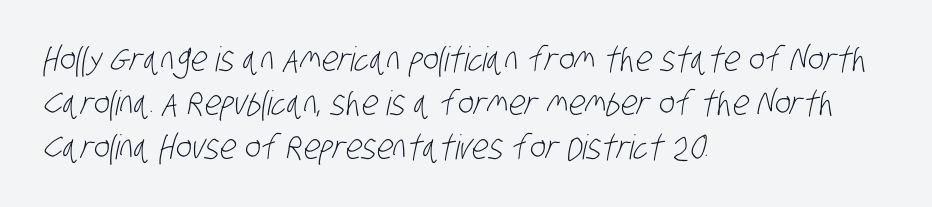
Is this a heavy cut? Hardly; it is regular or lighter. Do the characters align in a grid? No, the font is proportional. Each letter's strokes conclude bluntly, with no projecting serifs. Short and long lines alike share a common starting point at left.
